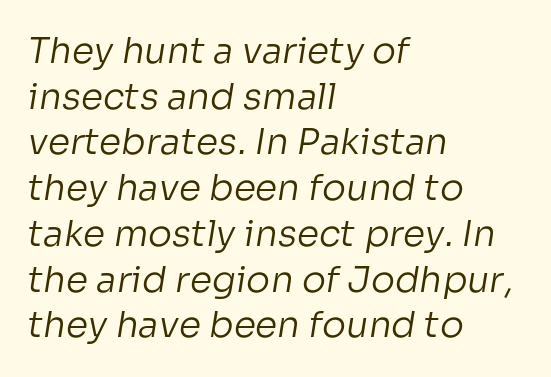
{"serif": "no", "bold": "no", "weight": "regular", "width": "normal", "stroke_contrast": "low", "x_height": "medium", "monospaced": "no", "underline": "no", "align": "left", "line_spacing": "normal", "line_spacing_ratio": 1.27, "letter_spacing": "normal", "letter_spacing_em": 0.0, "glyph_px": 36}
